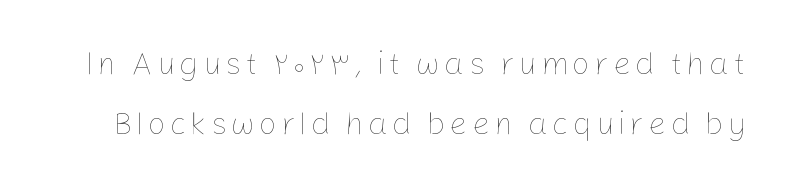
Q: Is the text bold? A: No.
Q: Is the text italic (slanted)? A: No, it is upright.
Q: Is the text underlined? A: No.
Q: Width (condensed, normal, or wide)? A: Normal.
Q: Stroke contrast? A: Low.
Q: x-height? A: Medium.
Q: Monospaced? A: No.
